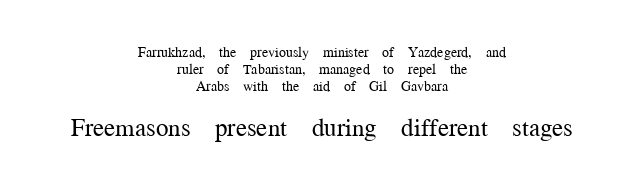
Q: Is the text bold? A: No.
Q: Is the text italic (slanted)? A: No, it is upright.
Q: Is the text underlined? A: No.
Q: How is the paragraph aligned? A: Centered.
Q: Is the spacing between letters normal or unusually wide? A: Normal.
Q: Which block of text is set in a larger size, the first (top) or the second (bottom)? A: The second (bottom) one.
